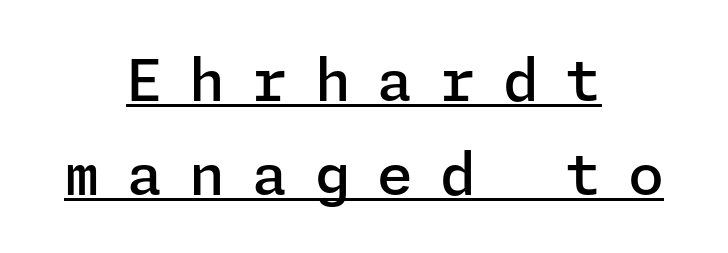
Each new line begins a customary step beneath the previous one. Stems and bowls a touch heavier than normal — semibold. The specimen includes a rule beneath the text block's lines. The letters carry no serifs — their stems end cleanly without finishing strokes. Posture: vertical. Spacing between characters has been opened up far beyond the box default.
